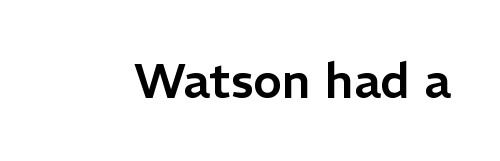
The image shows 49 px sans-serif type, upright; set normal letter spacing, not underlined; low stroke contrast and a medium x-height.
